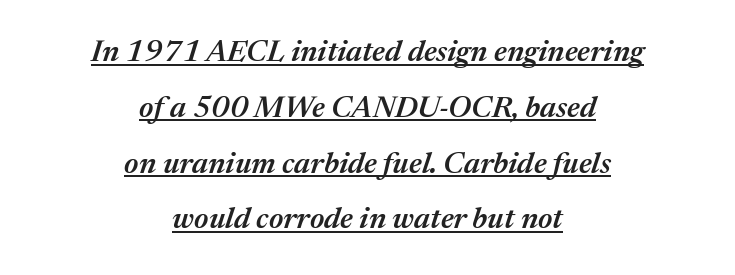
{"italic": "yes", "lean": "right", "slant_degrees": 17, "bold": "semi", "weight": "semibold", "width": "normal", "stroke_contrast": "medium", "x_height": "medium", "monospaced": "no", "underline": "yes", "align": "center", "line_spacing_ratio": 1.86, "letter_spacing": "normal", "letter_spacing_em": 0.0, "glyph_px": 30}
